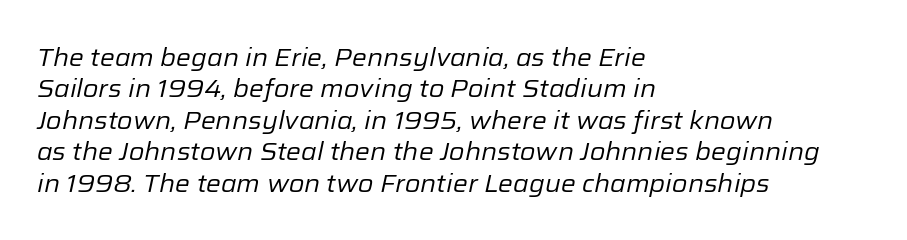
No word sits above an underline. On a weight scale, this lands at 450 or below. Italic: yes, the glyphs are oblique. Leading: standard. Each word holds together tightly as a unit, with standard inter-letter gaps.
